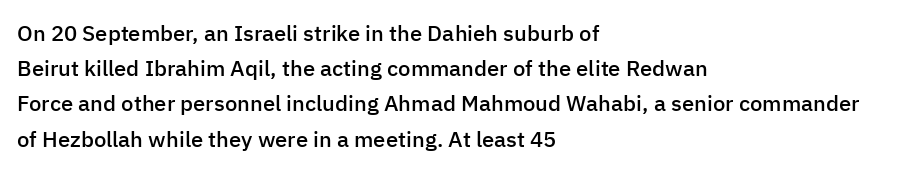
The image shows 22 px text type, upright; set left-aligned, normal line spacing (1.6x), normal letter spacing, not underlined.
